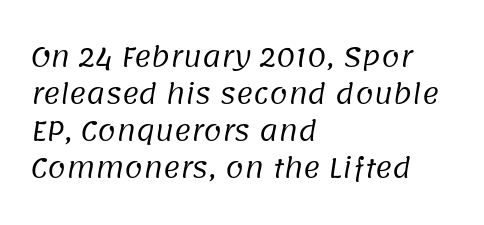
Standard letterfit; no display-style spreading of the glyphs. Stems here are at most as thick as an everyday book face. Lines of text with bare space underneath. This sample is left-justified, so line endings fall wherever the words run out. One glance says typical: line gaps are just what's usual.
